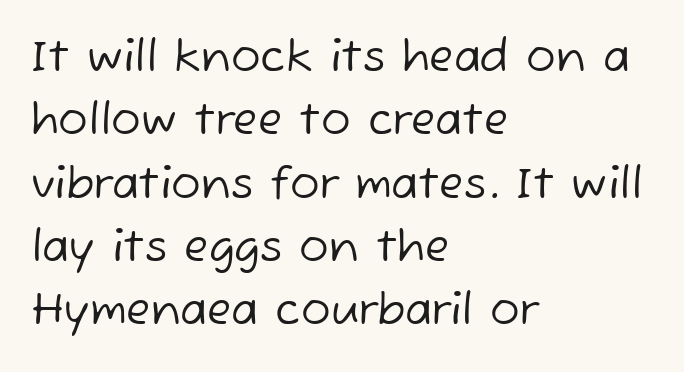
Reading down the column, the eye jumps a familiar distance to each next line. Type without underlining. Observe the ordinary spacing: letters are neighbours, not strangers. Note the varied advance widths — an 'i' is clearly narrower than an 'm'. Nothing heavy about these letters — not bold at all. Typeset ragged right — the left edge is the straight one.
